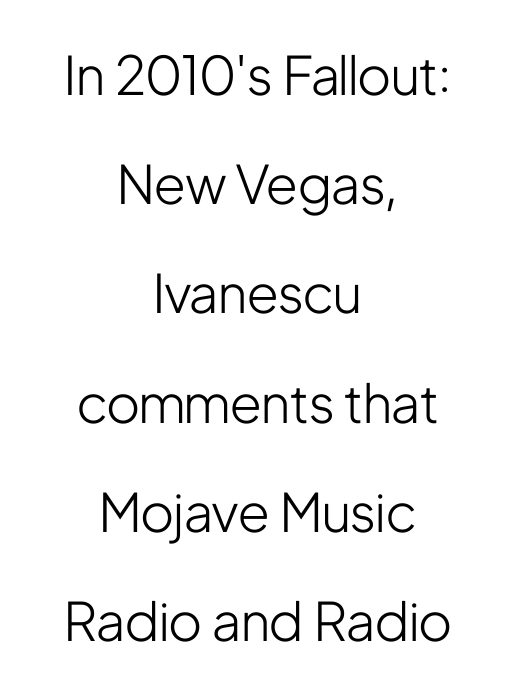
The image shows 53 px light, condensed sans-serif type, upright; set centered, loose line spacing (2.06x), normal letter spacing, not underlined; low stroke contrast and a medium x-height.
